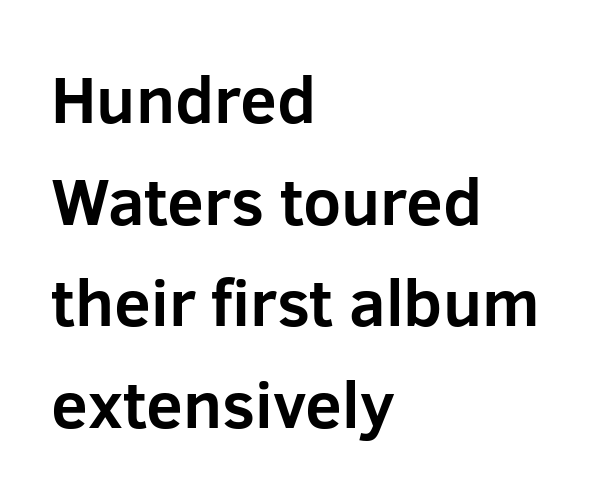
The axis of the letterforms is exactly vertical. These words are printed bold, with thick strokes throughout. Letterform terminals end flat and unadorned throughout the passage. How are the letters spaced? Ordinarily, with no added tracking.
